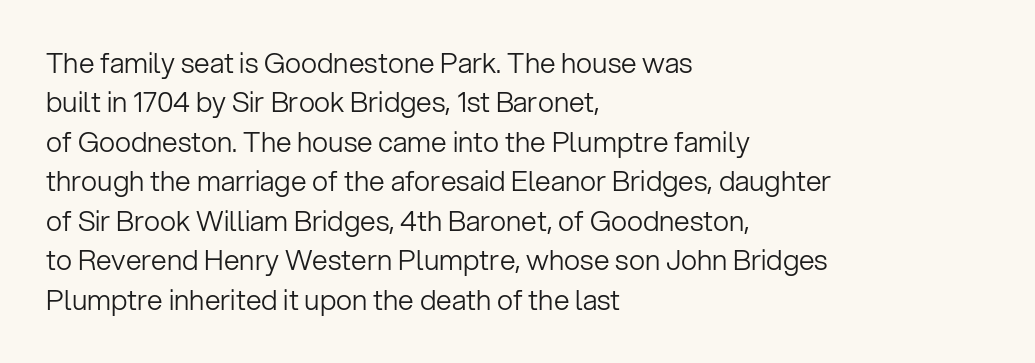
The image shows 28 px light sans-serif type, upright; set left-aligned, normal line spacing (1.41x), normal letter spacing, not underlined; low stroke contrast and a medium x-height.
